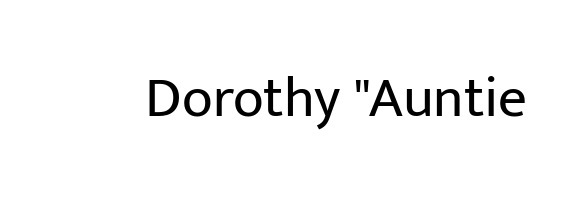
Q: Is the text bold? A: No.
Q: Is the text italic (slanted)? A: No, it is upright.
Q: Is the typeface a serif or a sans-serif typeface? A: Sans-serif.
Q: Is the text underlined? A: No.
Q: Is the spacing between letters normal or unusually wide? A: Normal.
Q: Width (condensed, normal, or wide)? A: Normal.
Q: Stroke contrast? A: Low.
Q: x-height? A: Medium.
Q: Monospaced? A: No.
